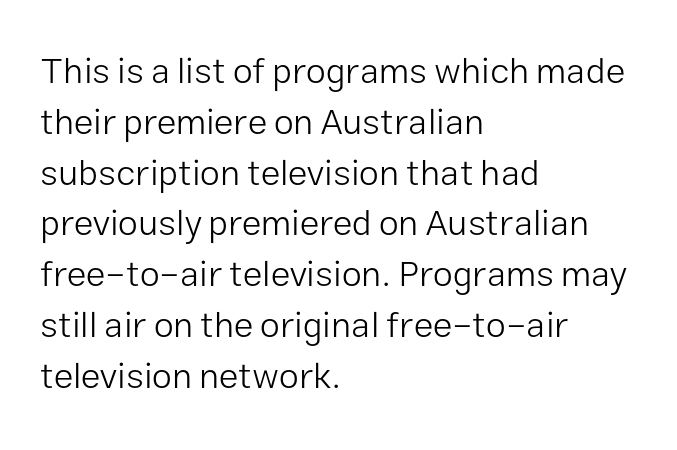
Descenders hang freely into open space. Horizontal alignment here is leftward, the default for most running prose. Ink coverage per letter is moderate at most. The letters stand upright; this is a roman face. Is there much room between lines? A standard amount, neither cramped nor airy. Characters follow at the spacing the type designer built in.
